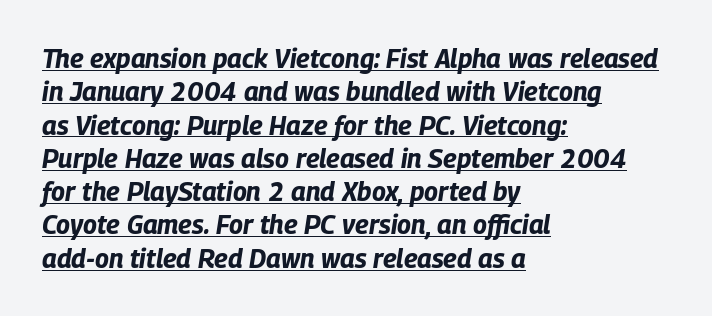
{"italic": "yes", "lean": "right", "slant_degrees": 9, "bold": "yes", "underline": "yes", "align": "left", "line_spacing": "normal", "line_spacing_ratio": 1.28, "letter_spacing": "normal", "letter_spacing_em": 0.0, "glyph_px": 26}
